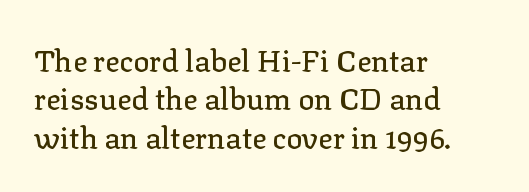
The image shows 30 px serif type, upright; set left-aligned, normal line spacing (1.28x), normal letter spacing, not underlined; low stroke contrast and a medium x-height.
